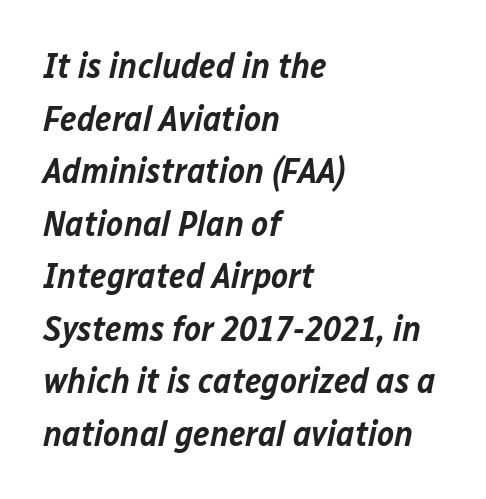
{"italic": "yes", "lean": "right", "slant_degrees": 12, "bold": "semi", "weight": "semibold", "width": "normal", "stroke_contrast": "low", "x_height": "medium", "monospaced": "no", "underline": "no", "align": "left", "line_spacing": "normal", "line_spacing_ratio": 1.46, "letter_spacing": "normal", "letter_spacing_em": 0.0, "glyph_px": 36}
